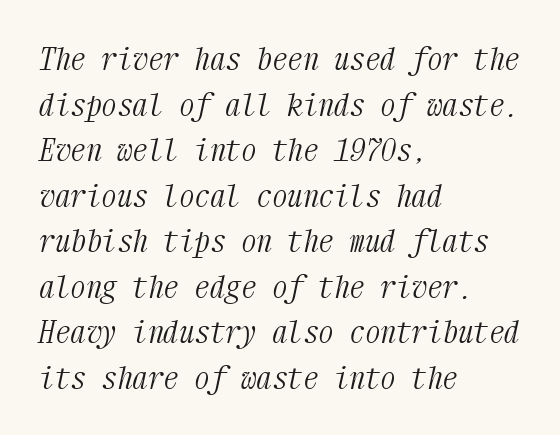
Compared with a centered layout, this one pins lines to the left instead. The whole block is typeset with a tilt. Descenders hang freely into open space. Characters follow at the spacing the type designer built in. Weight: regular or lighter. Fixed-width glyphs throughout — classic coding-font behaviour.
